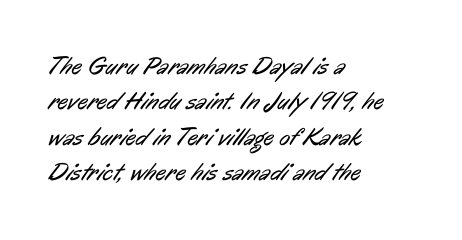
{"bold": "no", "underline": "no", "align": "left", "line_spacing": "normal", "line_spacing_ratio": 1.42, "letter_spacing": "normal", "letter_spacing_em": 0.0, "glyph_px": 25}
